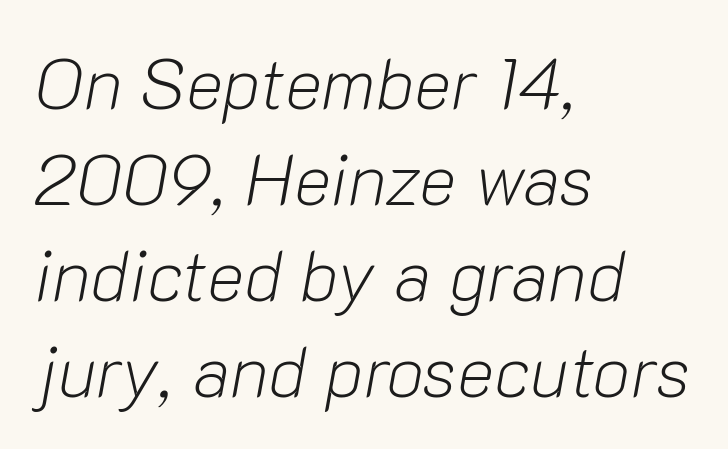
Q: Is the text bold? A: No.
Q: Is the text italic (slanted)? A: Yes, it leans right by about 10 degrees.
Q: Is the text underlined? A: No.
Q: How is the paragraph aligned? A: Left-aligned.
Q: Is the spacing between letters normal or unusually wide? A: Normal.
Q: Is the spacing between lines tight, normal or loose? A: Normal.
Q: Width (condensed, normal, or wide)? A: Normal.
Q: Stroke contrast? A: Low.
Q: x-height? A: Medium.
Q: Monospaced? A: No.
